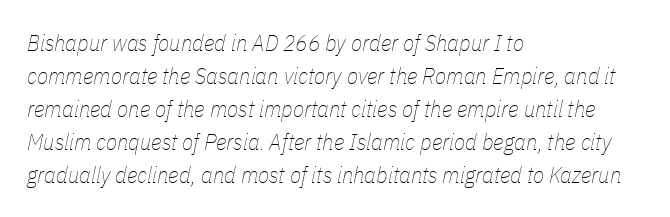
The image shows 23 px text type, italic (leaning right); set left-aligned, normal line spacing (1.43x), normal letter spacing, not underlined.
